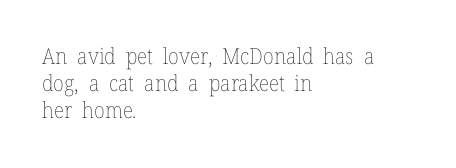
{"italic": "no", "bold": "no", "underline": "no", "align": "left", "line_spacing_ratio": 1.23, "letter_spacing": "normal", "letter_spacing_em": 0.0, "glyph_px": 22}
